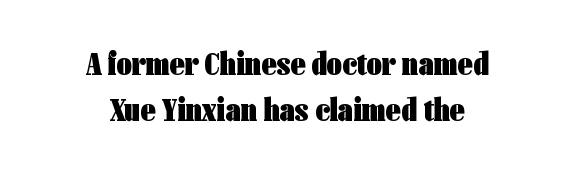
The image shows 33 px heavy, condensed sans-serif type, upright; set normal line spacing (1.38x), normal letter spacing, not underlined; low stroke contrast and a medium x-height.
